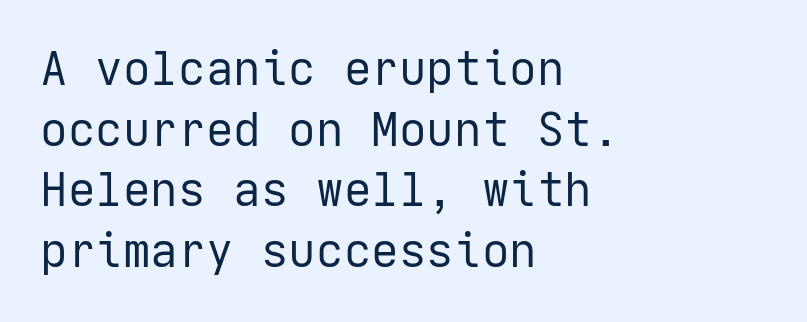
The letters look calm and open, with moderate or lighter stems. Nope, no serifs anywhere on these letters. Each new line begins a customary step beneath the previous one. Alignment: flush left. Observe the ordinary spacing: letters are neighbours, not strangers.
